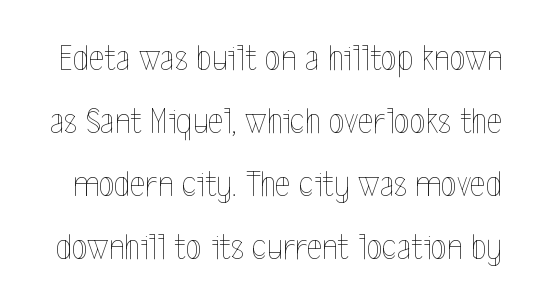
{"italic": "no", "bold": "no", "weight": "thin", "width": "condensed", "x_height": "medium", "monospaced": "no", "underline": "no", "line_spacing": "normal", "line_spacing_ratio": 1.7, "letter_spacing": "normal", "letter_spacing_em": 0.0, "glyph_px": 37}
